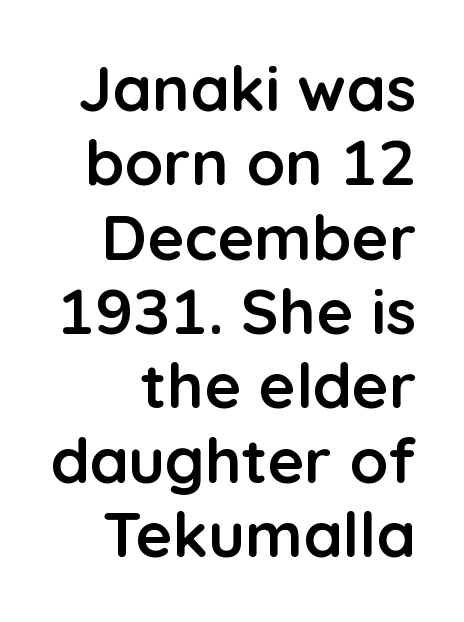
{"serif": "no", "italic": "no", "bold": "yes", "weight": "semibold", "width": "normal", "stroke_contrast": "low", "x_height": "medium", "monospaced": "no", "underline": "no", "line_spacing_ratio": 1.18, "letter_spacing": "normal", "letter_spacing_em": 0.0, "glyph_px": 63}
